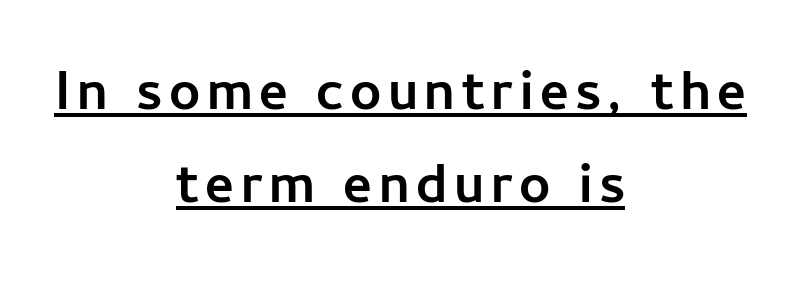
Q: Is the text bold? A: Yes.
Q: Is the text italic (slanted)? A: No, it is upright.
Q: Is the typeface a serif or a sans-serif typeface? A: Sans-serif.
Q: Is the text underlined? A: Yes.
Q: How is the paragraph aligned? A: Centered.
Q: Is the spacing between lines tight, normal or loose? A: Normal.
Q: Width (condensed, normal, or wide)? A: Normal.
Q: Stroke contrast? A: Low.
Q: x-height? A: Medium.
Q: Monospaced? A: No.
